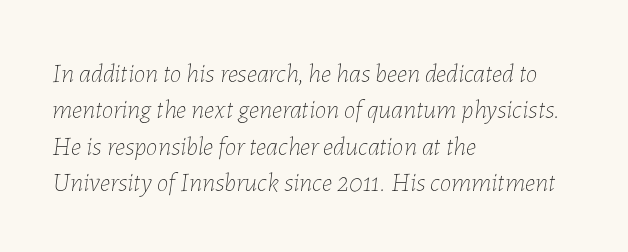
The rendering uses a moderate line-height, typical for paragraphs. A student would call this left alignment; a typographer would say flush left, rag right. The letterforms sit at book weight or below. The whole block is typeset with a tilt. This rendering leaves character spacing at its baseline value.
